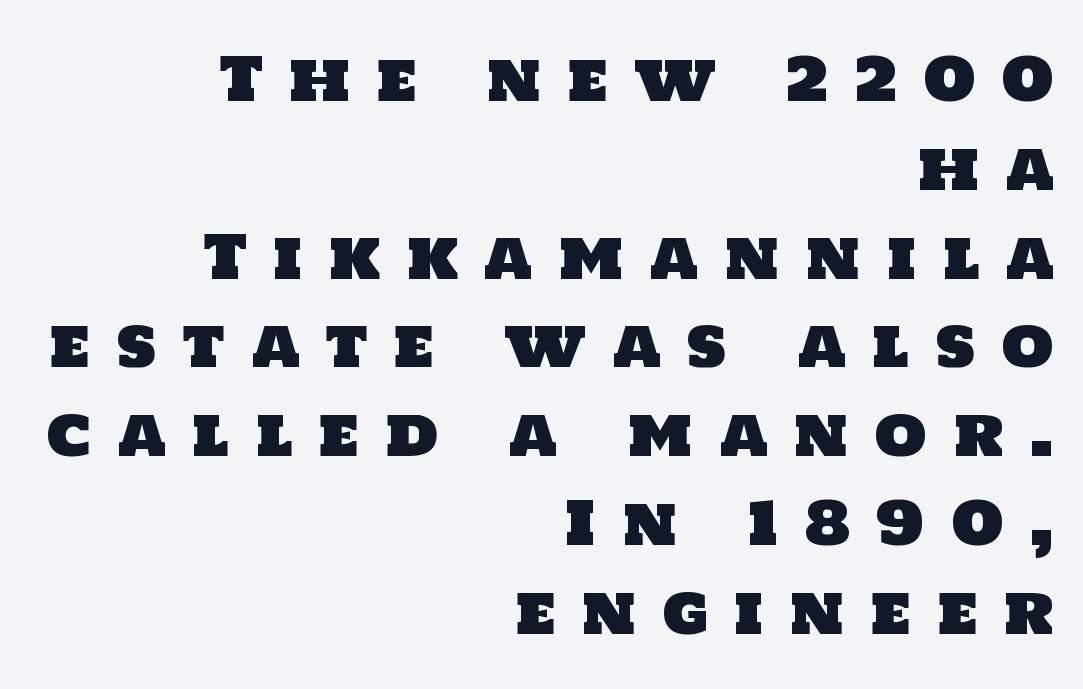
Q: Is the typeface a serif or a sans-serif typeface? A: Sans-serif.
Q: Is the text underlined? A: No.
Q: How is the paragraph aligned? A: Right-aligned.
Q: Is the spacing between letters normal or unusually wide? A: Unusually wide.
Q: Is the spacing between lines tight, normal or loose? A: Normal.
Q: Width (condensed, normal, or wide)? A: Normal.
Q: Stroke contrast? A: Low.
Q: x-height? A: Large.
Q: Monospaced? A: No.
